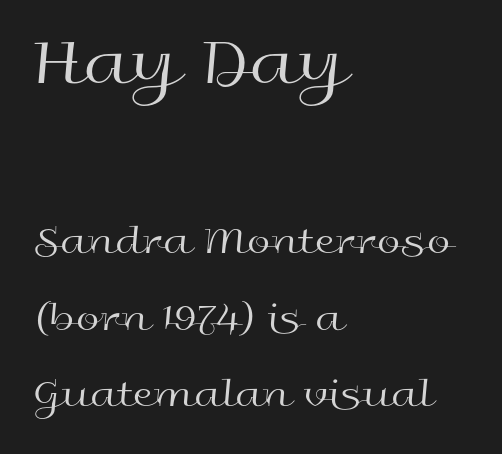
The image shows 73 px regular-weight, wide sans-serif type, upright; set left-aligned, line spacing 1.82x, normal letter spacing, not underlined; the first (top) block is 1.74x larger; a medium x-height.
